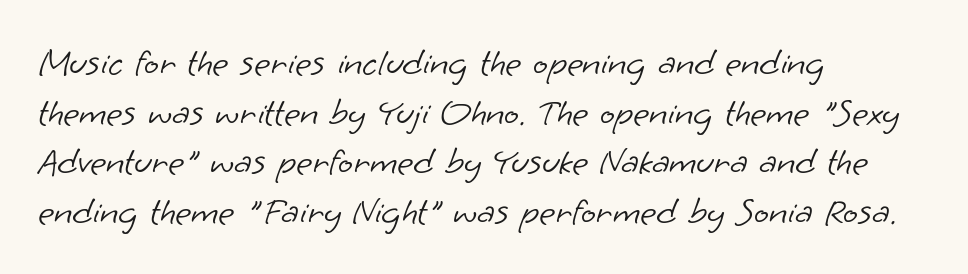
{"serif": "no", "bold": "no", "weight": "light", "width": "normal", "stroke_contrast": "low", "x_height": "small", "monospaced": "no", "underline": "no", "align": "left", "line_spacing": "normal", "line_spacing_ratio": 1.27, "letter_spacing": "normal", "letter_spacing_em": 0.0, "glyph_px": 39}
